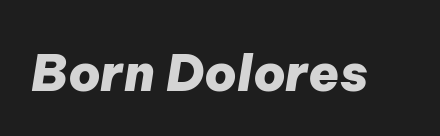
Q: Is the text bold? A: Yes.
Q: Is the text italic (slanted)? A: Yes, it leans right by about 9 degrees.
Q: Is the text underlined? A: No.
Q: Is the spacing between letters normal or unusually wide? A: Normal.
Q: Width (condensed, normal, or wide)? A: Normal.
Q: Stroke contrast? A: Low.
Q: x-height? A: Medium.
Q: Monospaced? A: No.
